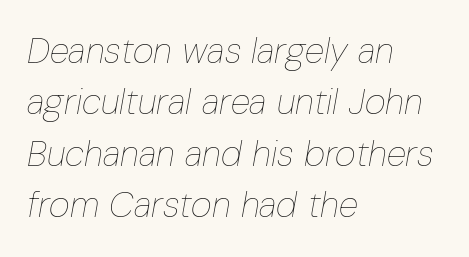
The image shows 36 px thin, condensed type, italic (leaning right); set left-aligned, normal line spacing (1.43x), normal letter spacing, not underlined; low stroke contrast and a medium x-height.
